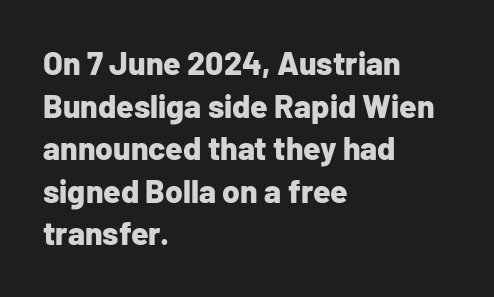
{"serif": "no", "italic": "no", "bold": "yes", "weight": "bold", "width": "normal", "stroke_contrast": "low", "x_height": "medium", "monospaced": "no", "underline": "no", "align": "left", "line_spacing": "normal", "line_spacing_ratio": 1.33, "letter_spacing": "normal", "letter_spacing_em": 0.0, "glyph_px": 32}
